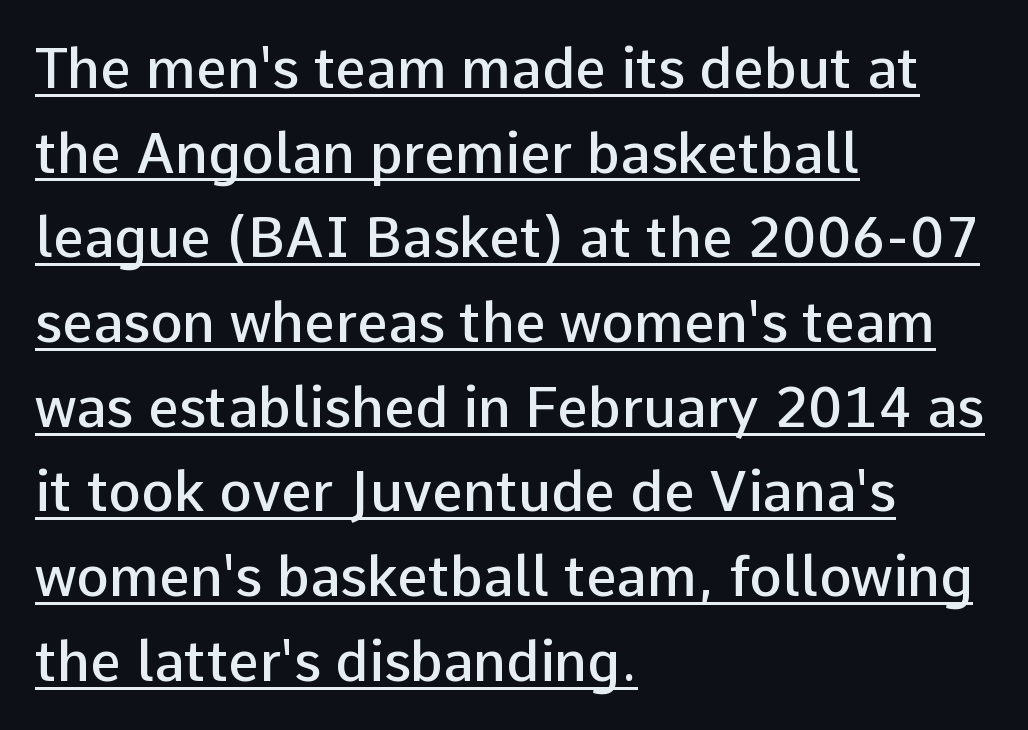
Vertically, the passage feels balanced, rows spaced as you'd expect. How are the letters spaced? Ordinarily, with no added tracking. The ragged edge is on the right, which tells us the setting is flush left. Vertical strokes here are truly vertical.
